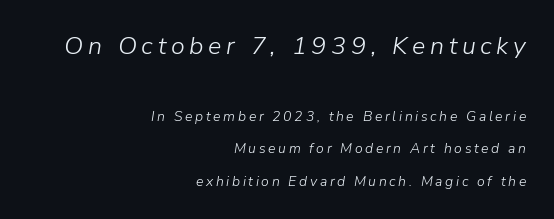
{"italic": "yes", "lean": "right", "slant_degrees": 9, "bold": "no", "underline": "no", "align": "right", "line_spacing": "loose", "line_spacing_ratio": 2.32, "larger_block": "first", "size_ratio": 1.79, "glyph_px": 25}
